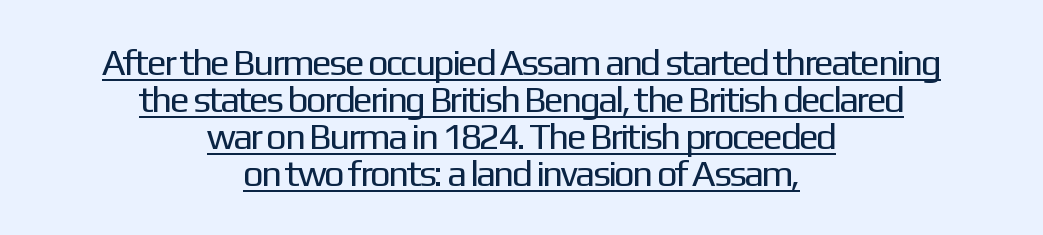
Q: Is the text bold? A: No.
Q: Is the text italic (slanted)? A: No, it is upright.
Q: Is the typeface a serif or a sans-serif typeface? A: Sans-serif.
Q: Is the text underlined? A: Yes.
Q: How is the paragraph aligned? A: Centered.
Q: Is the spacing between letters normal or unusually wide? A: Normal.
Q: Is the spacing between lines tight, normal or loose? A: Tight.
Q: Width (condensed, normal, or wide)? A: Normal.
Q: Stroke contrast? A: Low.
Q: x-height? A: Medium.
Q: Monospaced? A: No.
